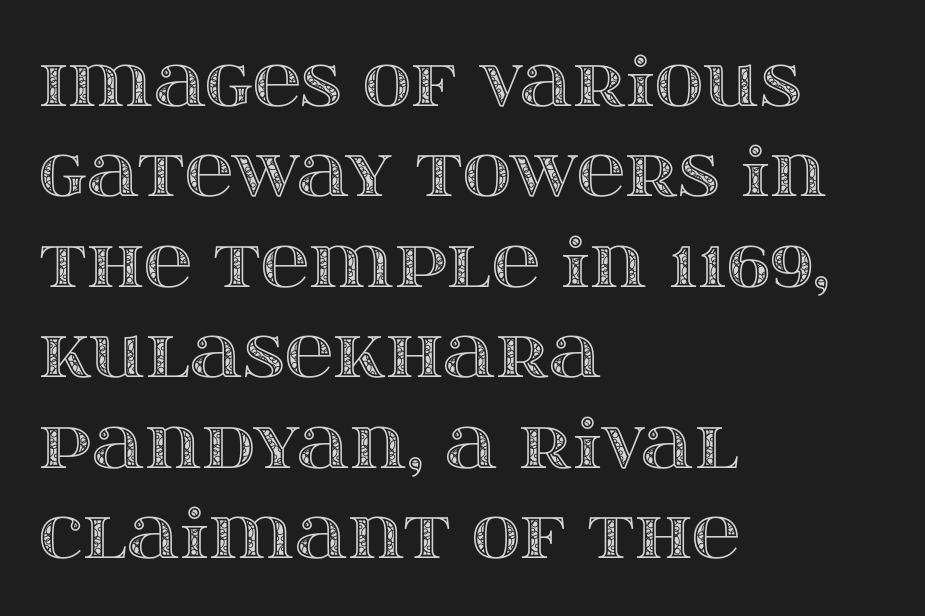
The image shows 67 px wide type, upright; set left-aligned, normal line spacing (1.35x), normal letter spacing, not underlined; a large x-height.
